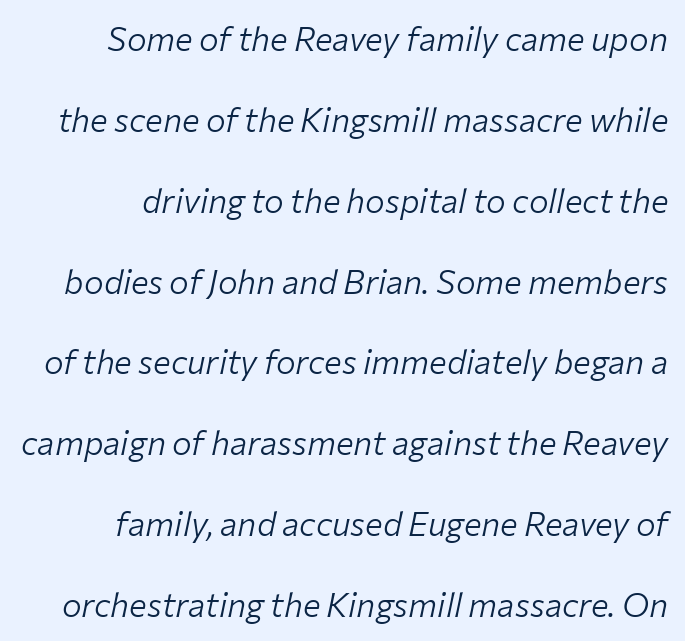
{"italic": "yes", "lean": "right", "slant_degrees": 12, "bold": "no", "weight": "light", "width": "normal", "stroke_contrast": "low", "x_height": "medium", "monospaced": "no", "underline": "no", "align": "right", "line_spacing": "loose", "line_spacing_ratio": 2.45, "letter_spacing": "normal", "letter_spacing_em": 0.0, "glyph_px": 33}
